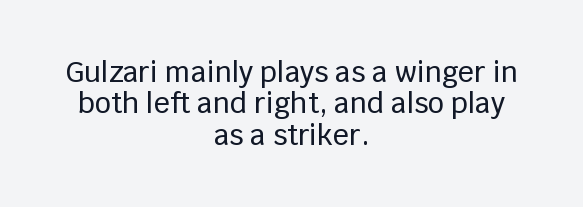
{"serif": "no", "italic": "no", "width": "normal", "stroke_contrast": "low", "x_height": "large", "monospaced": "no", "underline": "no", "align": "center", "line_spacing": "tight", "line_spacing_ratio": 1.12, "letter_spacing": "normal", "letter_spacing_em": 0.0, "glyph_px": 28}
